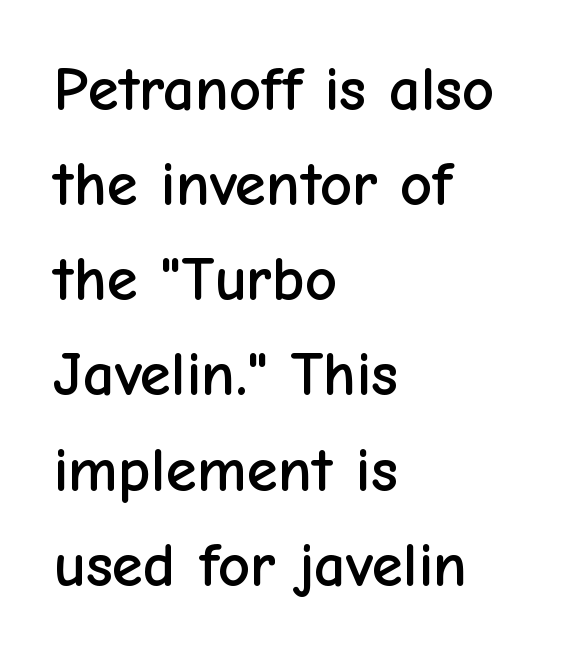
Q: Is the text italic (slanted)? A: No, it is upright.
Q: Is the typeface a serif or a sans-serif typeface? A: Sans-serif.
Q: Is the text underlined? A: No.
Q: How is the paragraph aligned? A: Left-aligned.
Q: Is the spacing between letters normal or unusually wide? A: Normal.
Q: Is the spacing between lines tight, normal or loose? A: Normal.
Q: Width (condensed, normal, or wide)? A: Normal.
Q: Stroke contrast? A: Low.
Q: x-height? A: Medium.
Q: Monospaced? A: No.
